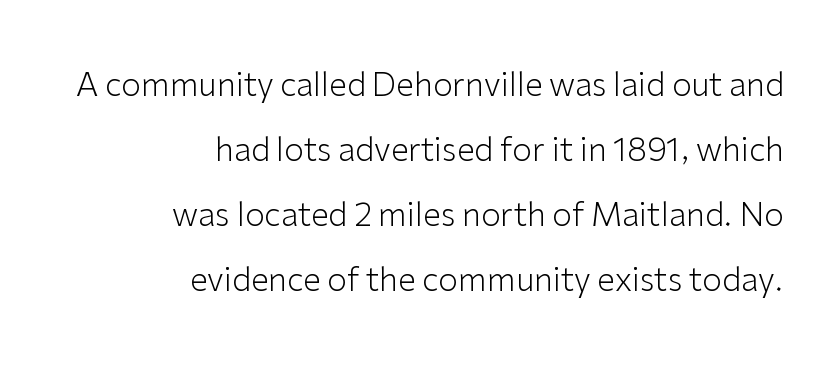
{"serif": "no", "italic": "no", "bold": "no", "weight": "light", "width": "normal", "stroke_contrast": "low", "x_height": "medium", "monospaced": "no", "underline": "no", "align": "right", "line_spacing": "loose", "line_spacing_ratio": 2.03, "letter_spacing": "normal", "letter_spacing_em": 0.0, "glyph_px": 32}
